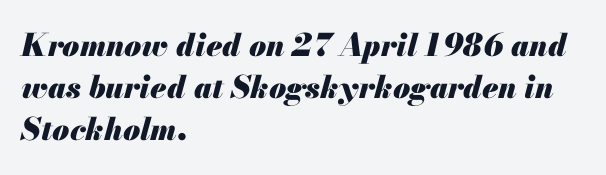
A clean baseline with only descenders dipping below it. The letters advance in unequal steps, a hallmark of proportional type. Strong, thick strokes mark this as bold type. Summary of vertical rhythm: regular, with standard interline spacing. The lettering tilts uniformly, giving the passage an italic look. Between one letter and the next there's only the usual sliver of space.
